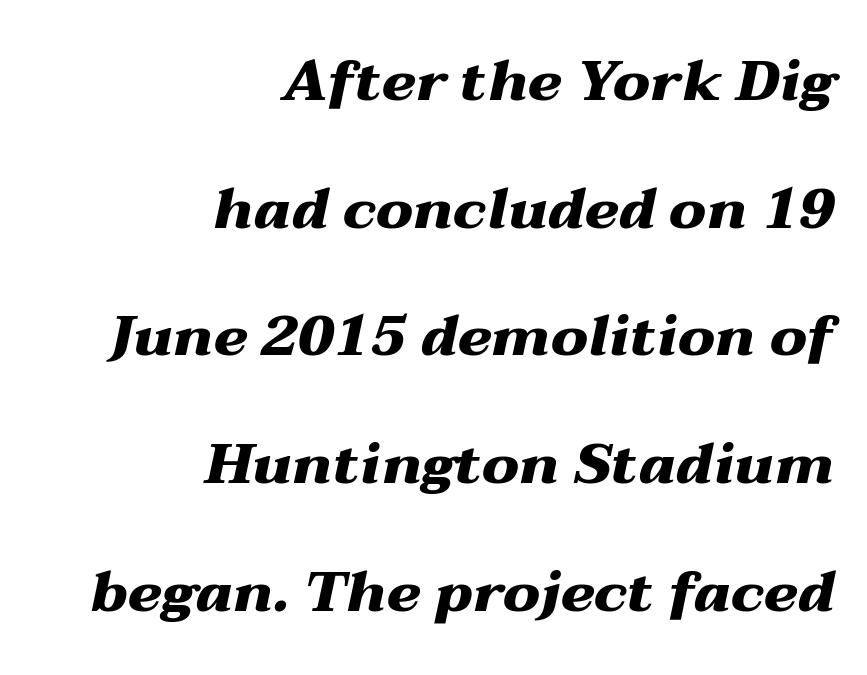
Q: Is the text bold? A: Yes.
Q: Is the text italic (slanted)? A: Yes, it leans right by about 12 degrees.
Q: Is the text underlined? A: No.
Q: How is the paragraph aligned? A: Right-aligned.
Q: Is the spacing between letters normal or unusually wide? A: Normal.
Q: Is the spacing between lines tight, normal or loose? A: Loose.
Q: Width (condensed, normal, or wide)? A: Wide.
Q: Stroke contrast? A: Medium.
Q: x-height? A: Medium.
Q: Monospaced? A: No.
